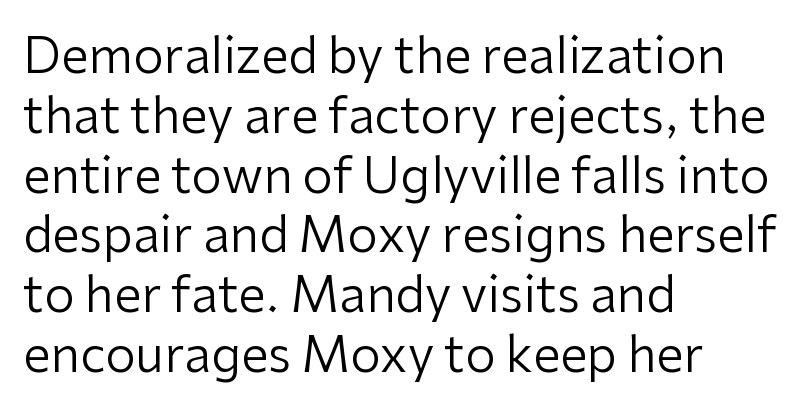
Q: Is the text bold? A: No.
Q: Is the text italic (slanted)? A: No, it is upright.
Q: Is the typeface a serif or a sans-serif typeface? A: Sans-serif.
Q: Is the text underlined? A: No.
Q: How is the paragraph aligned? A: Left-aligned.
Q: Is the spacing between letters normal or unusually wide? A: Normal.
Q: Width (condensed, normal, or wide)? A: Normal.
Q: Stroke contrast? A: Low.
Q: x-height? A: Medium.
Q: Monospaced? A: No.
